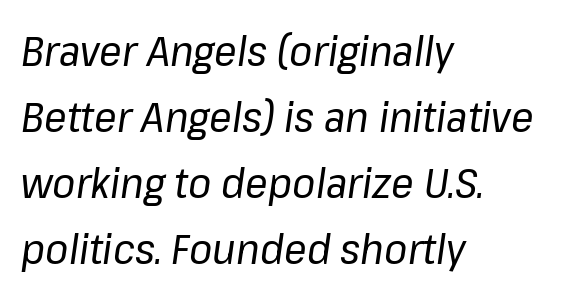
Looks like regular typesetting: each glyph gets only the width it needs. Letters have the restrained weight of plain body copy at most. There is no visible air inserted between adjacent glyphs. The zone under the glyphs is completely vacant. A normal amount of white space separates one row of letters from the next.
